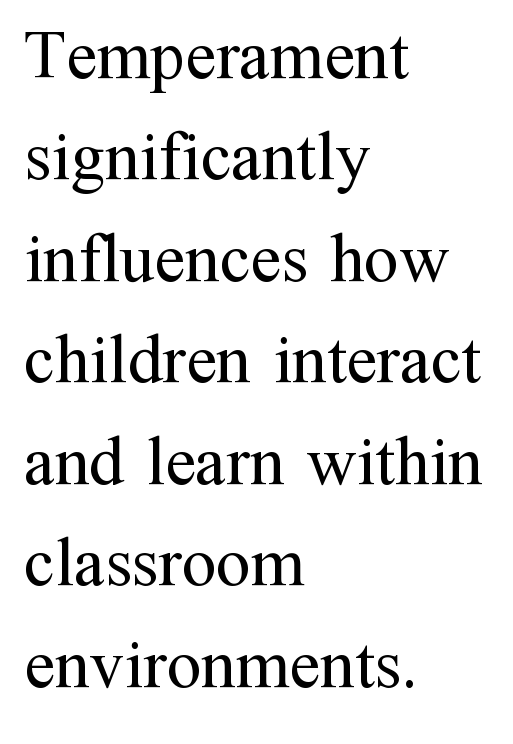
The space directly below the letters is spotless. Unlike italic type, these characters show no tilt at all. Default kerning and tracking; the words read as compact shapes. Serifs: yes, visible at the terminals of the letterforms. Proportional: the letters do not fall into vertical columns. This sample is left-justified, so line endings fall wherever the words run out.
